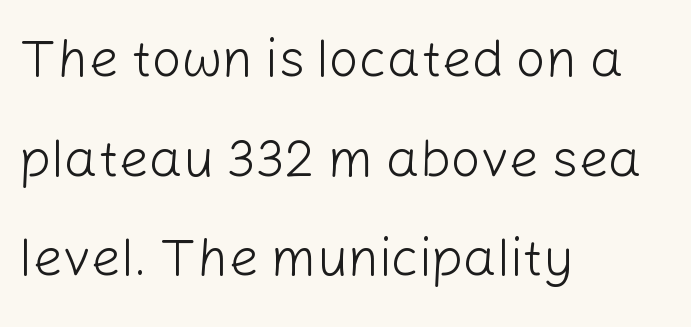
Caption: standard tracking, unaltered. The ragged edge is on the right, which tells us the setting is flush left. No chunkiness to these letters — they're not bold. The lettering holds an erect, upright posture throughout.
